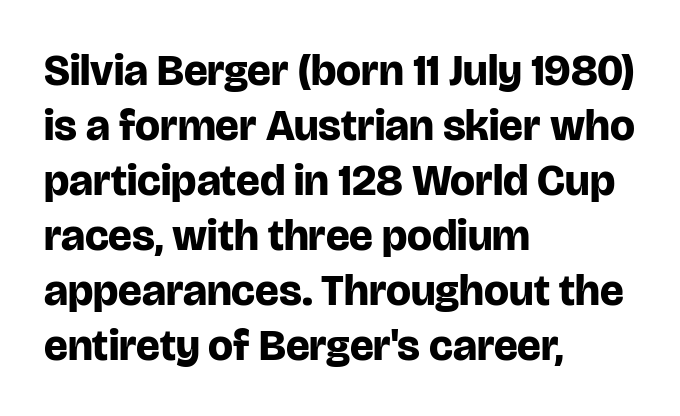
A sans-serif font was chosen for this passage. Each new line begins a customary step beneath the previous one. Tracking here is standard; glyphs follow each other at the usual distance. Weight: bold.
